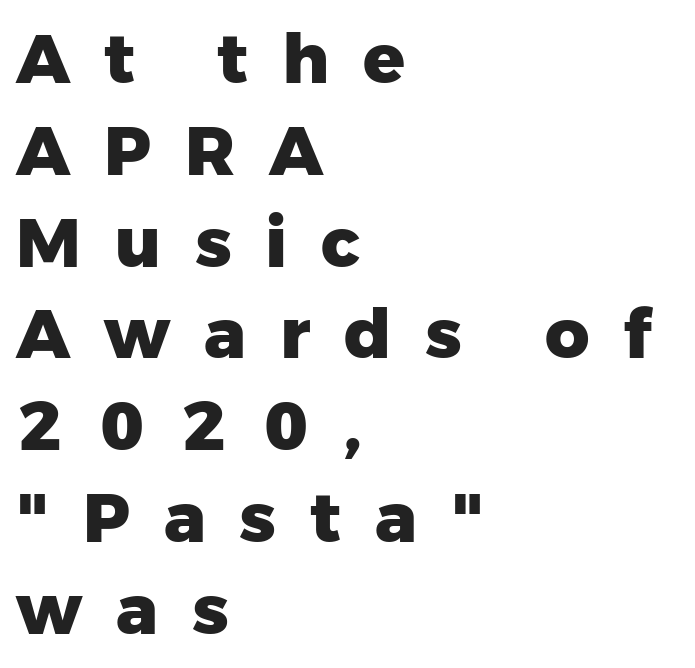
Chunky letters — that's bold for sure. Nope, no serifs anywhere on these letters. Nobody drew a line under any word here. Short and long lines alike share a common starting point at left.
